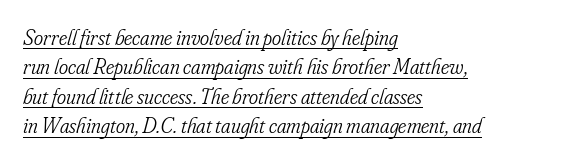
The image shows 22 px text type, italic (leaning right); set left-aligned, normal line spacing (1.34x), normal letter spacing, underlined.
